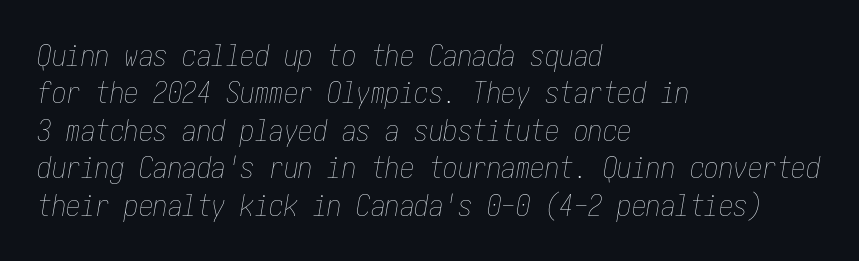
The leading is moderate, giving the passage an even texture. Each word holds together tightly as a unit, with standard inter-letter gaps. The strip under each line holds only bare page. Emphasis-style slanted type is in use. The paragraph has a hard left edge and a soft right edge.
